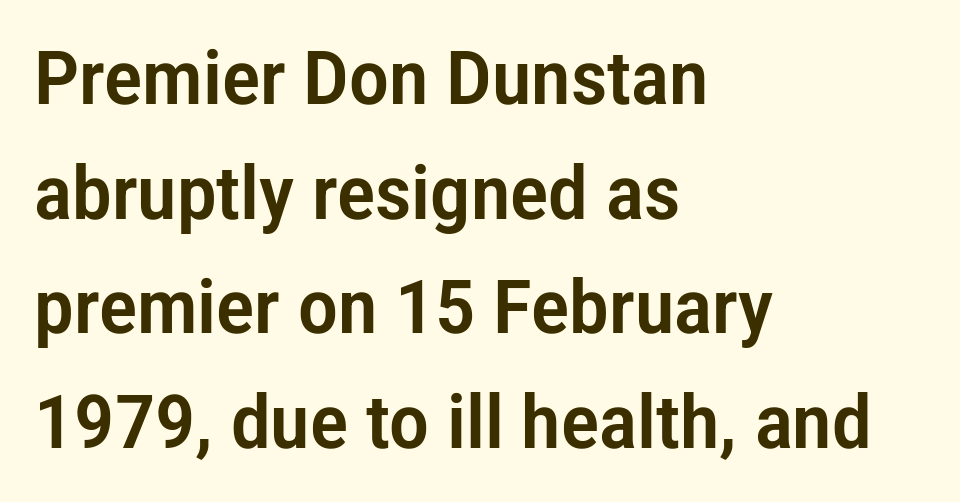
Characters remain perfectly vertical along every line. This sample has the flowing, uneven cadence of proportional lettering. The lines sit at an ordinary, default distance from one another. Left-aligned paragraph, ragged on the right. Are there feet on the stems? There aren't — it's a sans.
